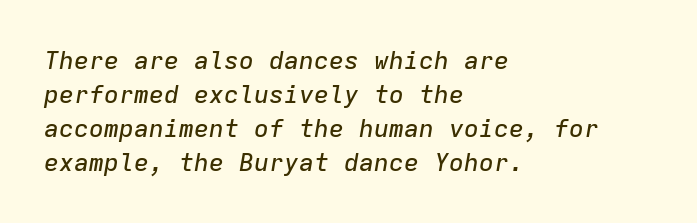
Q: Is the text italic (slanted)? A: Yes, it leans right by about 9 degrees.
Q: Is the text underlined? A: No.
Q: How is the paragraph aligned? A: Left-aligned.
Q: Is the spacing between letters normal or unusually wide? A: Normal.
Q: Is the spacing between lines tight, normal or loose? A: Normal.
